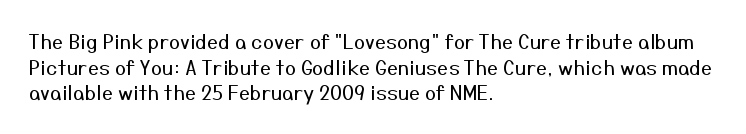
The image shows 20 px text type, upright; set left-aligned, normal line spacing (1.28x), normal letter spacing, not underlined.
